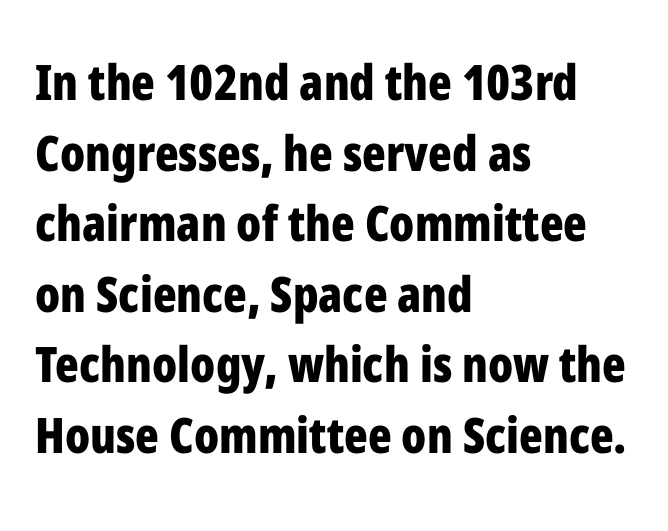
{"serif": "no", "italic": "no", "bold": "yes", "weight": "bold", "width": "condensed", "stroke_contrast": "low", "x_height": "medium", "monospaced": "no", "underline": "no", "align": "left", "line_spacing": "normal", "line_spacing_ratio": 1.44, "letter_spacing": "normal", "letter_spacing_em": 0.0, "glyph_px": 49}
